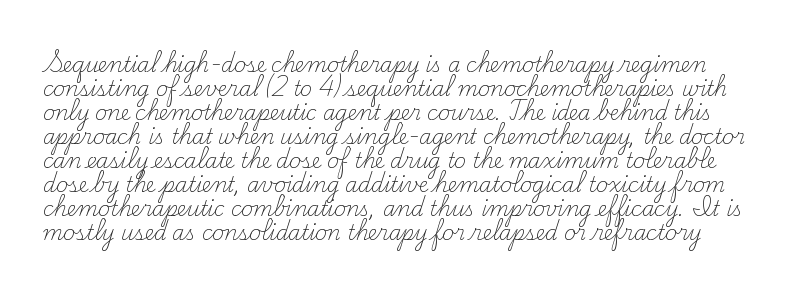
Q: Is the text bold? A: No.
Q: Is the text italic (slanted)? A: Yes.
Q: Is the text underlined? A: No.
Q: Is the spacing between letters normal or unusually wide? A: Normal.
